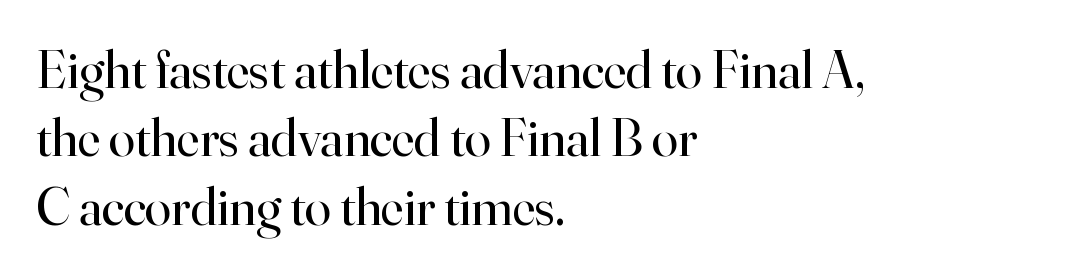
{"serif": "yes", "italic": "no", "bold": "no", "weight": "regular", "width": "normal", "stroke_contrast": "high", "x_height": "small", "monospaced": "no", "underline": "no", "align": "left", "line_spacing": "normal", "line_spacing_ratio": 1.29, "letter_spacing": "normal", "letter_spacing_em": 0.0, "glyph_px": 53}
